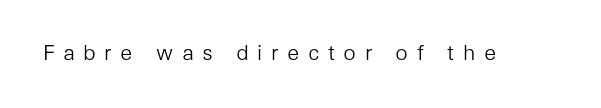
{"italic": "no", "bold": "no", "underline": "no", "letter_spacing": "wide", "letter_spacing_em": 0.4, "glyph_px": 21}
